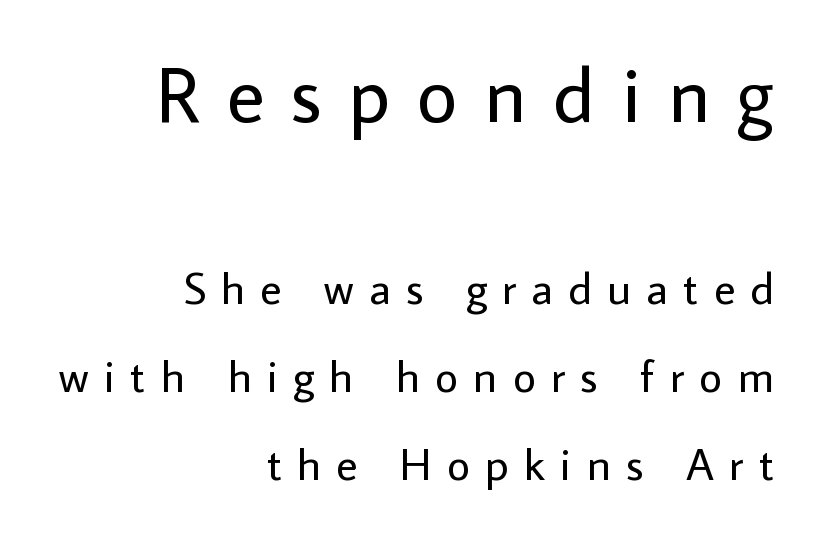
{"serif": "no", "italic": "no", "bold": "no", "weight": "regular", "width": "normal", "stroke_contrast": "low", "x_height": "medium", "monospaced": "no", "underline": "no", "align": "right", "line_spacing": "loose", "line_spacing_ratio": 1.95, "letter_spacing": "wide", "letter_spacing_em": 0.34, "larger_block": "first", "size_ratio": 1.76, "glyph_px": 79}
